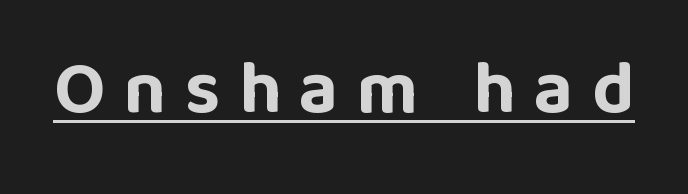
The face used here is a sans, in the tradition of grotesques and geometrics. This sample has the flowing, uneven cadence of proportional lettering. Look at the stroke-to-counter ratio: heavy, a bold. The letterforms stand isolated, each surrounded by extra space. This sample carries an underscore along the baseline area.
